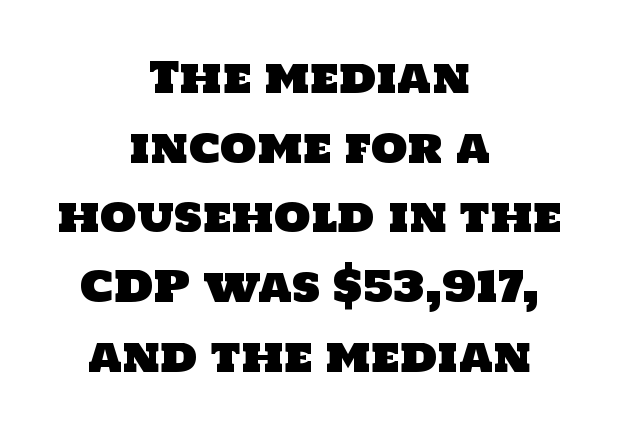
The text block is weighted toward neither margin, spreading evenly from the middle. No feet cap the strokes, marking this as sans-serif type. In terms of letterspacing, this is plain default setting. Looks like regular typesetting: each glyph gets only the width it needs.
